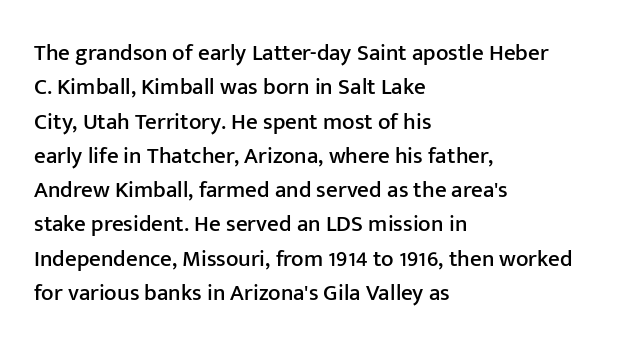
{"italic": "no", "underline": "no", "align": "left", "line_spacing": "normal", "line_spacing_ratio": 1.49, "letter_spacing": "normal", "letter_spacing_em": 0.0, "glyph_px": 23}
